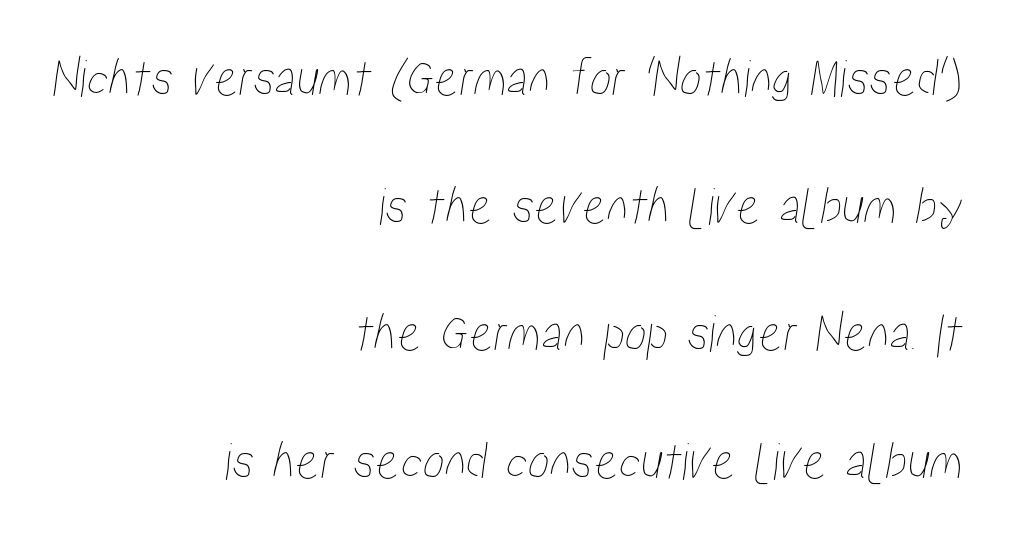
{"width": "condensed", "stroke_contrast": "low", "x_height": "medium", "monospaced": "no", "underline": "no", "align": "right", "line_spacing": "loose", "line_spacing_ratio": 2.32, "letter_spacing": "normal", "letter_spacing_em": 0.0, "glyph_px": 55}
